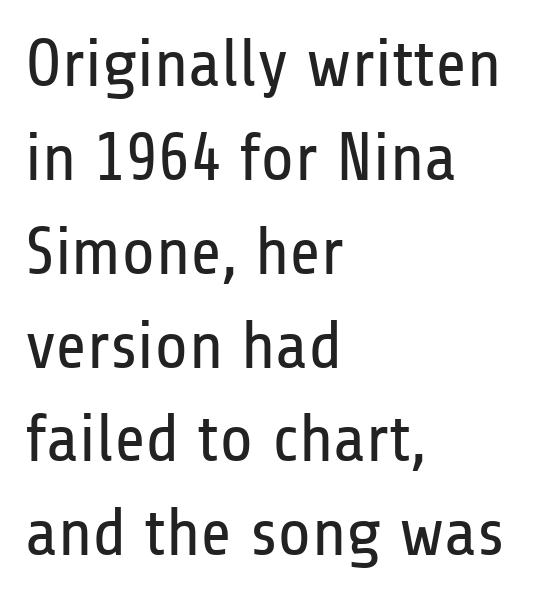
Spacing verdict: proportional, widths tailored to each character. The passage shown is not underscored anywhere. Students, observe: this is what conventionally led text looks like. The horizontal fit of the characters is conventional and even. The type sits square on the baseline with zero lean. Which margin do the lines hug? The left one — the right edge is uneven.
